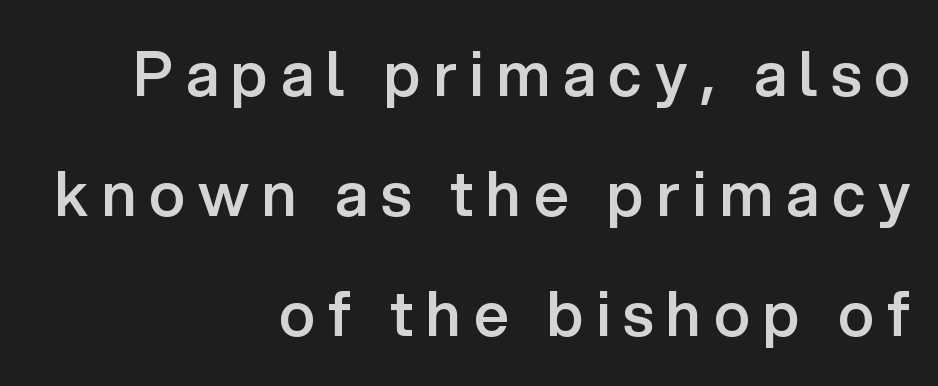
Q: Is the text bold? A: Semi-bold.
Q: Is the text italic (slanted)? A: No, it is upright.
Q: Is the typeface a serif or a sans-serif typeface? A: Sans-serif.
Q: Is the text underlined? A: No.
Q: How is the paragraph aligned? A: Right-aligned.
Q: Is the spacing between letters normal or unusually wide? A: Unusually wide.
Q: Is the spacing between lines tight, normal or loose? A: Loose.
Q: Width (condensed, normal, or wide)? A: Normal.
Q: Stroke contrast? A: Low.
Q: x-height? A: Medium.
Q: Monospaced? A: No.
